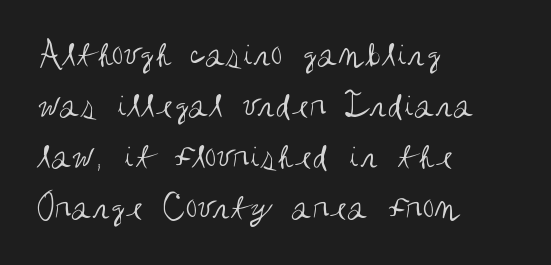
The image shows 38 px regular-weight, condensed sans-serif type; set left-aligned, normal line spacing (1.34x), normal letter spacing, not underlined; medium stroke contrast and a large x-height.
